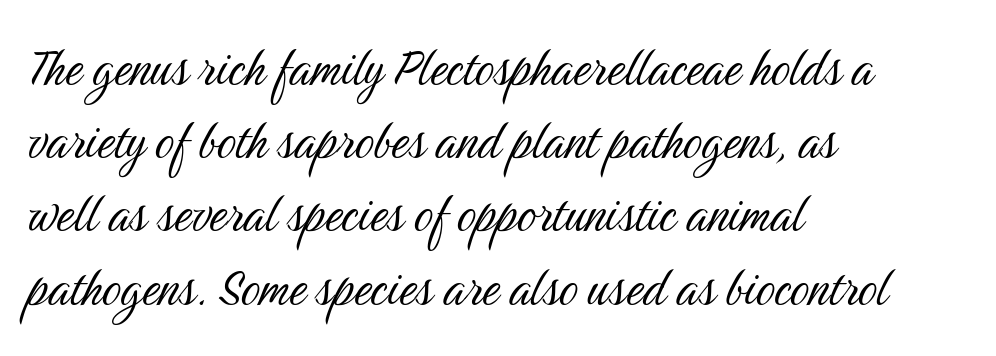
{"serif": "no", "bold": "no", "weight": "light", "width": "condensed", "stroke_contrast": "medium", "x_height": "medium", "monospaced": "no", "underline": "no", "align": "left", "line_spacing_ratio": 1.22, "letter_spacing": "normal", "letter_spacing_em": 0.0, "glyph_px": 60}
